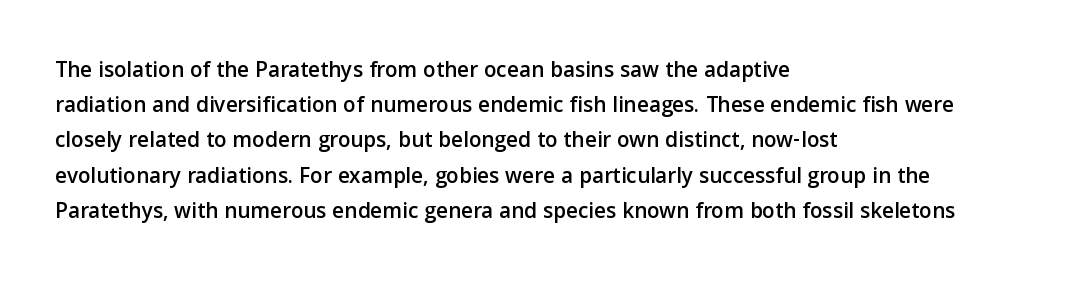
Q: Is the text italic (slanted)? A: No, it is upright.
Q: Is the text underlined? A: No.
Q: How is the paragraph aligned? A: Left-aligned.
Q: Is the spacing between letters normal or unusually wide? A: Normal.
Q: Is the spacing between lines tight, normal or loose? A: Normal.
